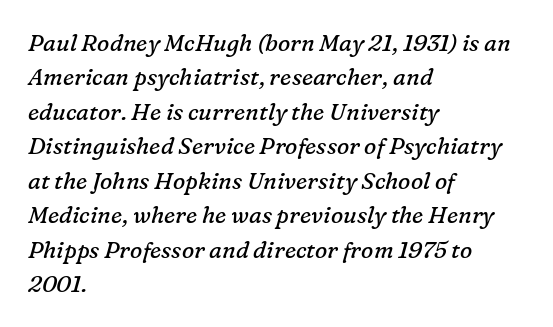
Q: Is the text bold? A: No.
Q: Is the text italic (slanted)? A: Yes, it leans right by about 16 degrees.
Q: Is the text underlined? A: No.
Q: How is the paragraph aligned? A: Left-aligned.
Q: Is the spacing between letters normal or unusually wide? A: Normal.
Q: Is the spacing between lines tight, normal or loose? A: Normal.
